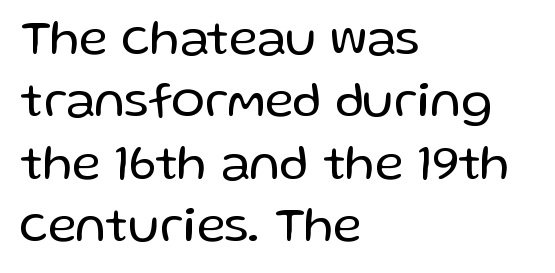
{"serif": "no", "italic": "no", "bold": "no", "weight": "regular", "width": "normal", "stroke_contrast": "low", "x_height": "medium", "monospaced": "no", "underline": "no", "align": "left", "line_spacing": "normal", "line_spacing_ratio": 1.25, "letter_spacing": "normal", "letter_spacing_em": 0.0, "glyph_px": 50}
